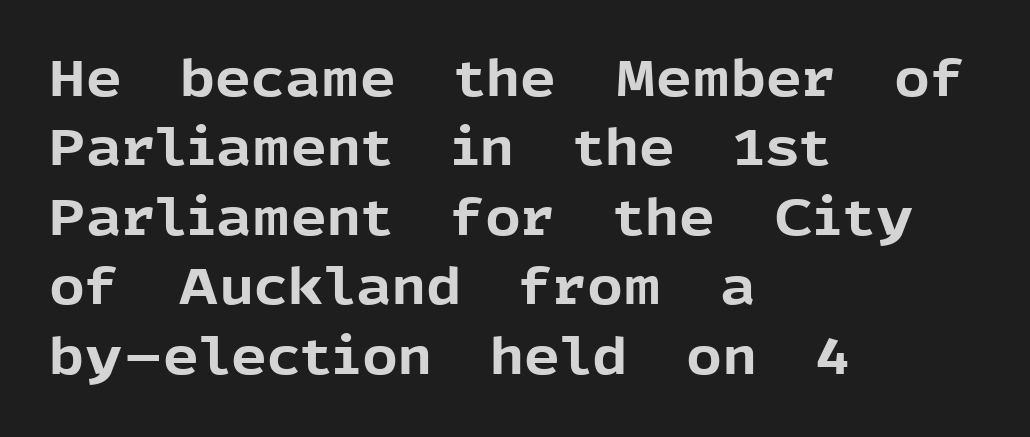
Q: Is the text bold? A: Yes.
Q: Is the text italic (slanted)? A: No, it is upright.
Q: Is the typeface a serif or a sans-serif typeface? A: Sans-serif.
Q: Is the text underlined? A: No.
Q: How is the paragraph aligned? A: Left-aligned.
Q: Is the spacing between letters normal or unusually wide? A: Normal.
Q: Is the spacing between lines tight, normal or loose? A: Normal.
Q: Width (condensed, normal, or wide)? A: Normal.
Q: x-height? A: Medium.
Q: Monospaced? A: No.
